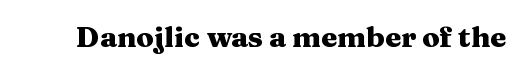
The letters stand straight up with perfectly vertical stems. Bare-footed words on every line. You can tell from the footed stems that serif type was used. Think of a printed novel: that variable character pitch is what you see here.
